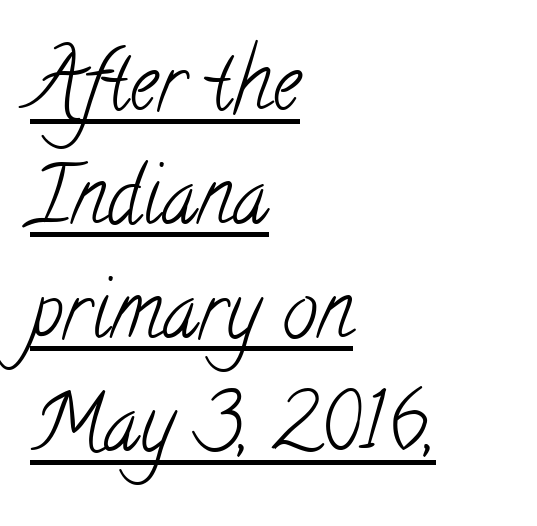
The image shows 79 px light, condensed type; set left-aligned, normal line spacing (1.44x), normal letter spacing, underlined; low stroke contrast and a small x-height.
